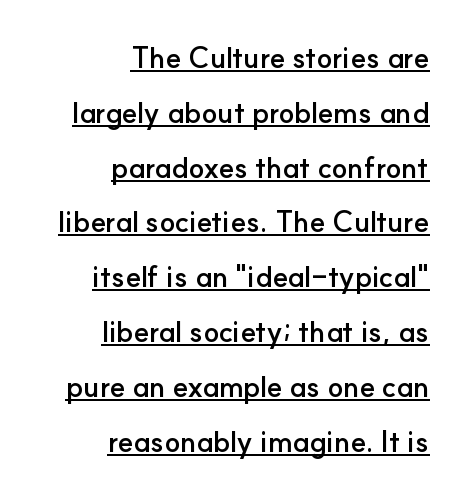
{"serif": "no", "italic": "no", "bold": "yes", "weight": "semibold", "width": "normal", "stroke_contrast": "low", "x_height": "small", "monospaced": "no", "underline": "yes", "align": "right", "line_spacing_ratio": 1.89, "letter_spacing": "normal", "letter_spacing_em": 0.0, "glyph_px": 29}
